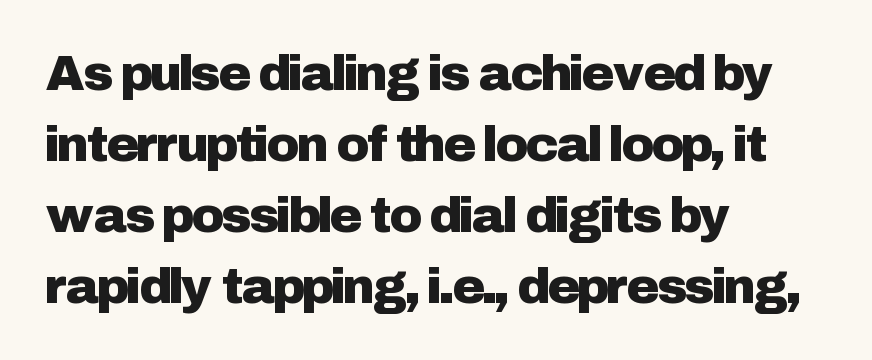
Here the glyphs are tracked normally, forming tight word shapes. Just letters on the line, the space beneath them empty. Normally led — the rows are evenly, conventionally spaced. The font's upright variant was chosen for this text.
